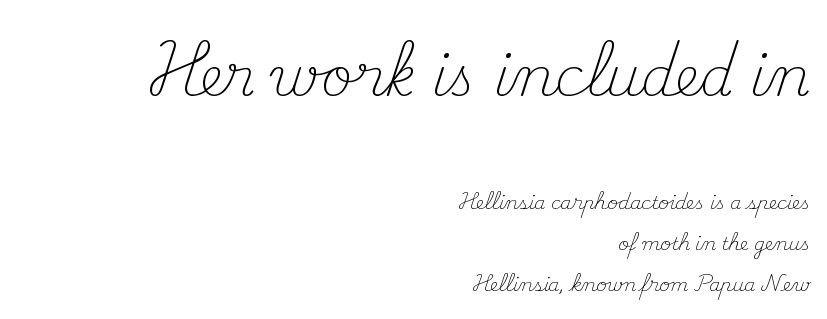
{"serif": "yes", "bold": "no", "weight": "light", "width": "normal", "stroke_contrast": "medium", "x_height": "small", "monospaced": "no", "underline": "no", "align": "right", "line_spacing": "loose", "line_spacing_ratio": 2.28, "letter_spacing": "normal", "letter_spacing_em": 0.0, "larger_block": "first", "size_ratio": 3.0, "glyph_px": 54}
